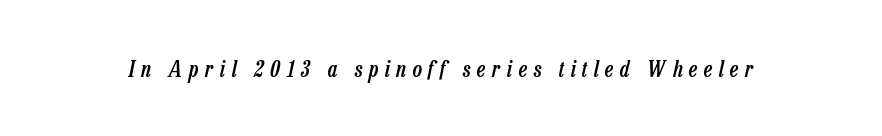
Check under the words: just untouched page. Caption: semibold face, moderately heavy strokes. Inter-character spacing is expanded well beyond the font's built-in metrics. The face used here has a pronounced slope to its letters.
